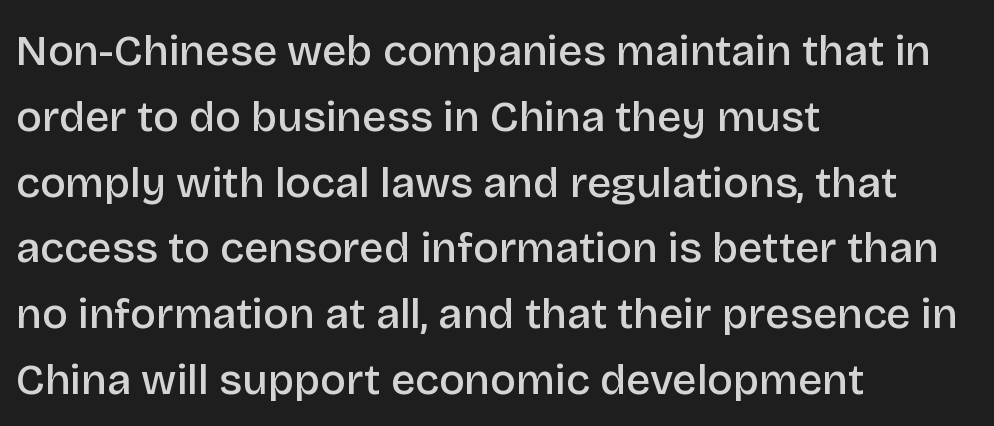
{"serif": "no", "italic": "no", "bold": "semi", "weight": "semibold", "width": "normal", "stroke_contrast": "low", "x_height": "large", "monospaced": "no", "underline": "no", "align": "left", "line_spacing": "normal", "line_spacing_ratio": 1.53, "letter_spacing": "normal", "letter_spacing_em": 0.0, "glyph_px": 43}
